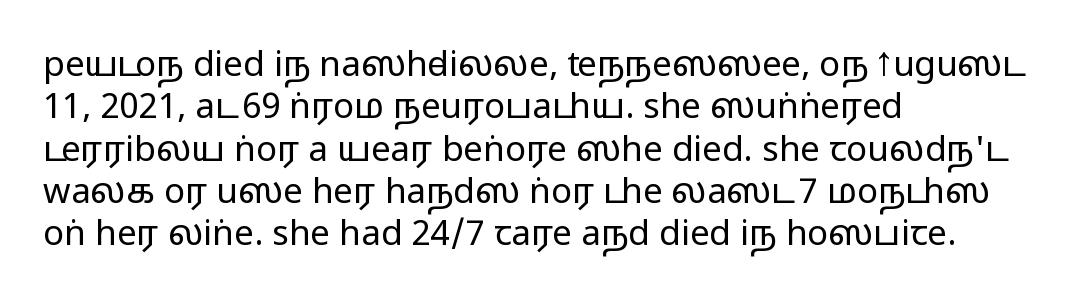
{"serif": "no", "italic": "no", "width": "wide", "stroke_contrast": "medium", "monospaced": "no", "underline": "no", "align": "left", "line_spacing_ratio": 1.21, "letter_spacing": "normal", "letter_spacing_em": 0.0, "glyph_px": 35}
